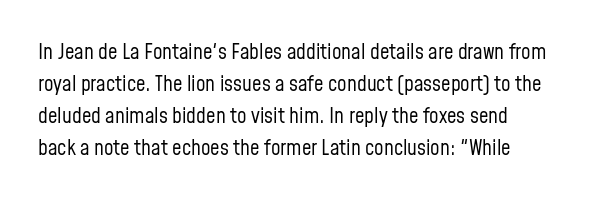
{"italic": "no", "bold": "no", "underline": "no", "align": "left", "line_spacing": "normal", "line_spacing_ratio": 1.52, "letter_spacing": "normal", "letter_spacing_em": 0.0, "glyph_px": 21}
